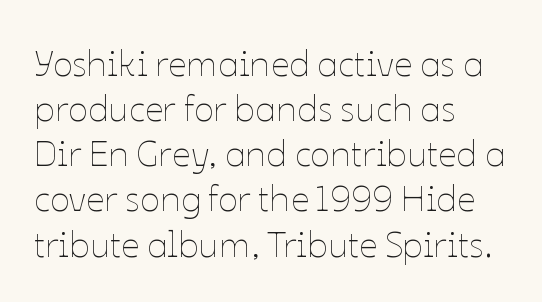
Q: Is the text bold? A: No.
Q: Is the text italic (slanted)? A: No, it is upright.
Q: Is the text underlined? A: No.
Q: How is the paragraph aligned? A: Left-aligned.
Q: Is the spacing between letters normal or unusually wide? A: Normal.
Q: Width (condensed, normal, or wide)? A: Normal.
Q: Stroke contrast? A: Low.
Q: x-height? A: Medium.
Q: Monospaced? A: No.
